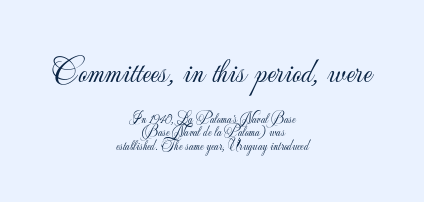
{"serif": "no", "bold": "no", "weight": "light", "width": "normal", "stroke_contrast": "low", "x_height": "small", "monospaced": "no", "underline": "no", "align": "center", "line_spacing": "tight", "line_spacing_ratio": 0.95, "letter_spacing": "normal", "letter_spacing_em": 0.0, "larger_block": "first", "size_ratio": 2.57, "glyph_px": 36}
